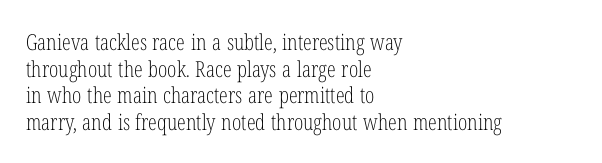
Q: Is the text bold? A: No.
Q: Is the text italic (slanted)? A: No, it is upright.
Q: Is the text underlined? A: No.
Q: How is the paragraph aligned? A: Left-aligned.
Q: Is the spacing between letters normal or unusually wide? A: Normal.
